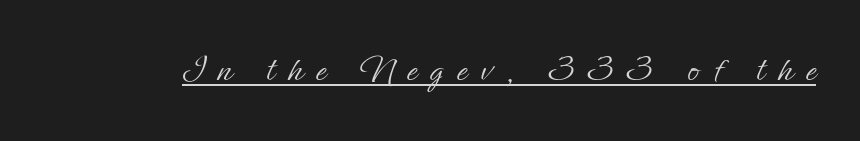
The passage shown is not bold in any degree. You could not count columns in this text — the font is proportionally spaced. Honestly, the underline is the first thing you notice here.
